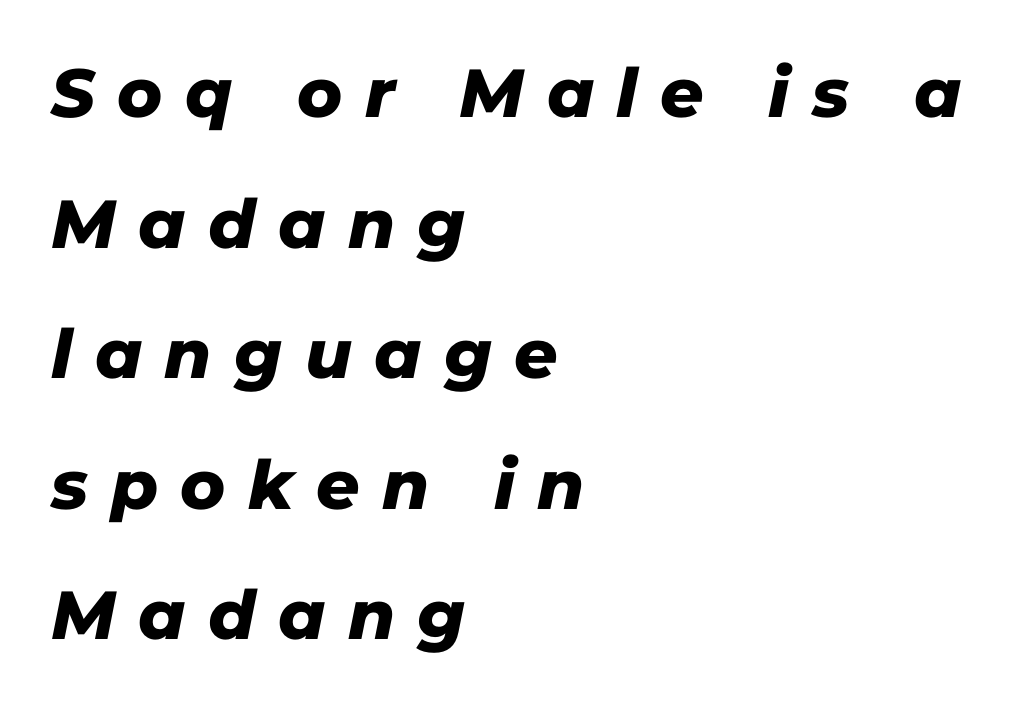
Look at the bottom of the vertical strokes: they stop flat, with no serifs. In terms of leading, this rendering errs on the spacious side. Unmarked baselines from the first word to the last. This sample uses expanded letter spacing, leaving extra air between glyphs. You could not count columns in this text — the font is proportionally spaced. Which margin do the lines hug? The left one — the right edge is uneven.
